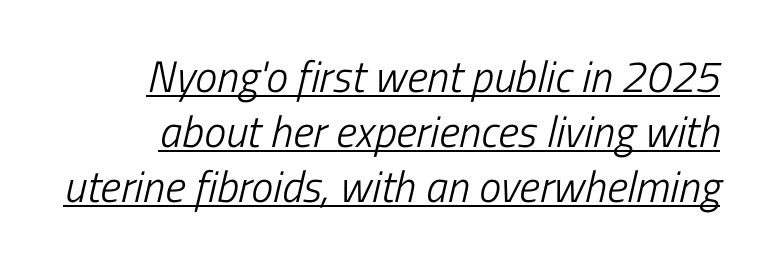
{"italic": "yes", "lean": "right", "slant_degrees": 13, "bold": "no", "weight": "light", "width": "condensed", "stroke_contrast": "low", "x_height": "medium", "monospaced": "no", "underline": "yes", "align": "right", "line_spacing": "normal", "line_spacing_ratio": 1.25, "letter_spacing": "normal", "letter_spacing_em": 0.0, "glyph_px": 44}
